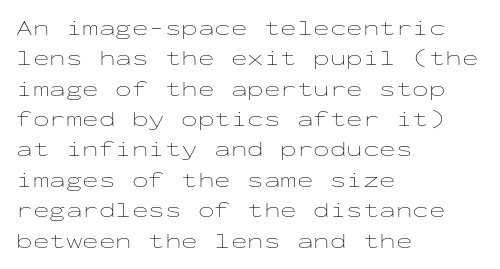
The image shows 22 px text type, upright; set left-aligned, normal line spacing (1.38x), normal letter spacing, not underlined.
